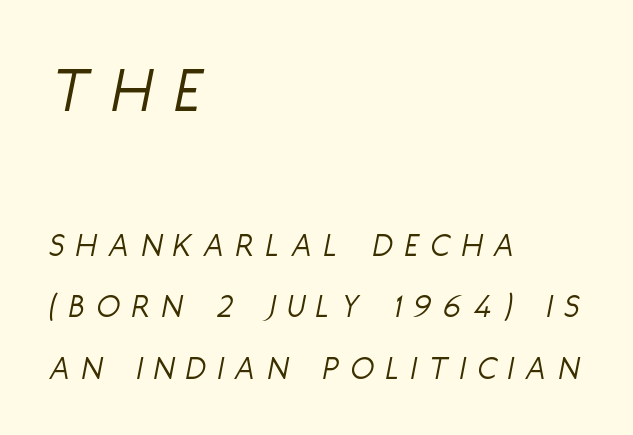
The image shows 67 px light, condensed type, italic (leaning right); set left-aligned, line spacing 1.82x, unusually wide letter spacing (+0.37 em), not underlined; the first (top) block is 1.97x larger; low stroke contrast and a large x-height.
